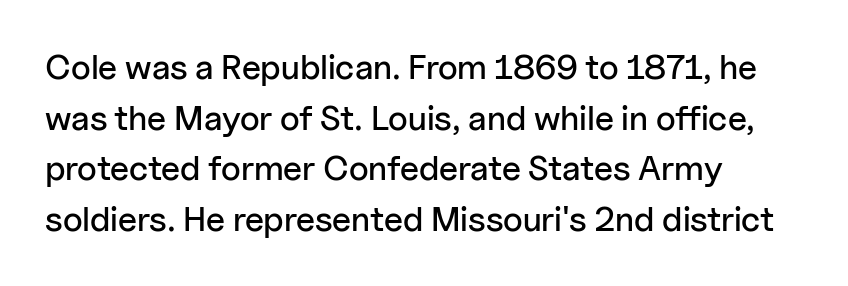
{"serif": "no", "italic": "no", "width": "normal", "stroke_contrast": "low", "x_height": "medium", "monospaced": "no", "underline": "no", "align": "left", "line_spacing": "normal", "line_spacing_ratio": 1.45, "letter_spacing": "normal", "letter_spacing_em": 0.0, "glyph_px": 35}
